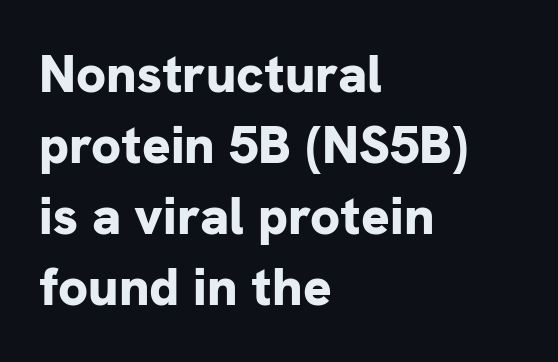
Horizontal alignment here is leftward, the default for most running prose. Every stem runs plumb, perpendicular to the baseline. As a designer I'd log this as weight 700, bold. Unlike a traditional serif, this face leaves its strokes unadorned. Proportional: the letters do not fall into vertical columns.
